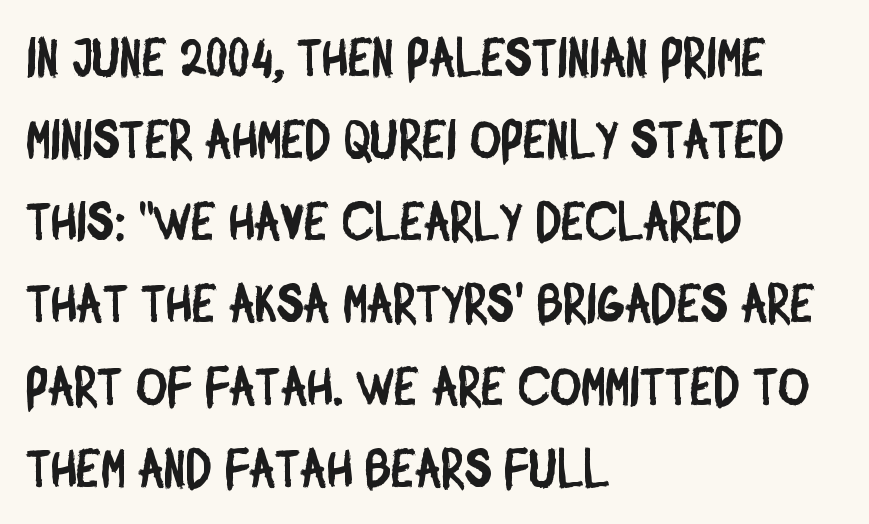
Q: Is the typeface a serif or a sans-serif typeface? A: Sans-serif.
Q: Is the text underlined? A: No.
Q: How is the paragraph aligned? A: Left-aligned.
Q: Is the spacing between letters normal or unusually wide? A: Normal.
Q: Is the spacing between lines tight, normal or loose? A: Normal.
Q: Width (condensed, normal, or wide)? A: Condensed.
Q: Stroke contrast? A: Low.
Q: x-height? A: Large.
Q: Monospaced? A: No.
